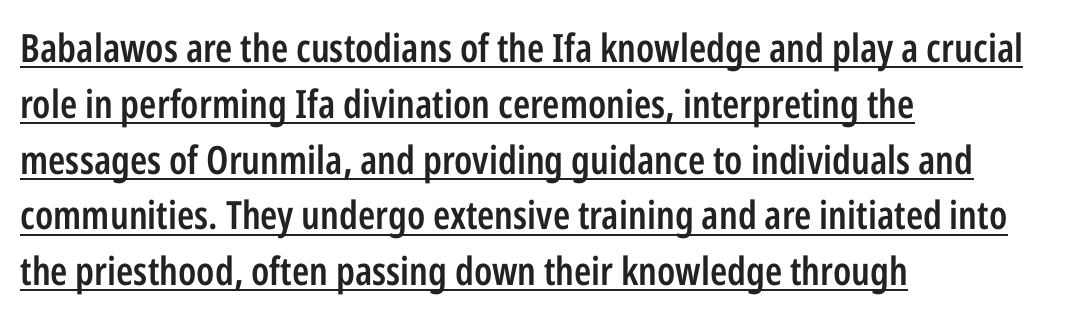
Students, observe: this is what conventionally led text looks like. Notice how the stems are strictly vertical — no italics here. Look at the tracking — it's just the regular setting, nothing added. Slightly chunky letters — semibold, I'd say, not full bold. Alignment: flush left. Proportional: the letters do not fall into vertical columns.
